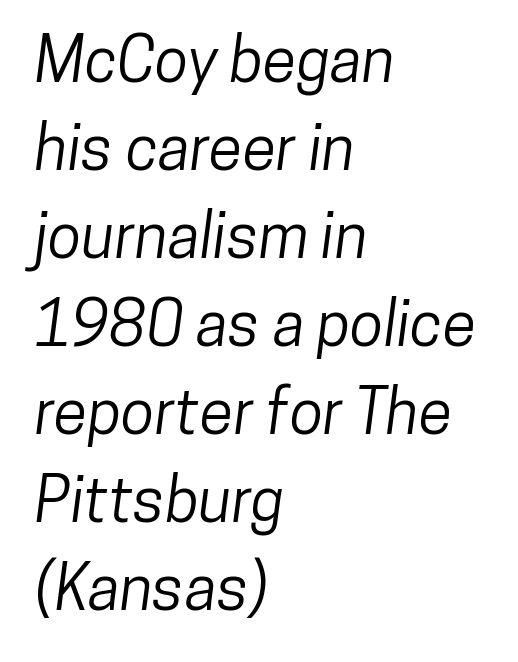
You could call the tracking neutral — neither tight nor loose. Line beginnings align vertically; line endings do not. The lines sit at an ordinary, default distance from one another. Underlining? Definitely not there. Examine the stroke ends and you'll find no serifs. Here the designer chose a conventional face with non-uniform glyph widths.
